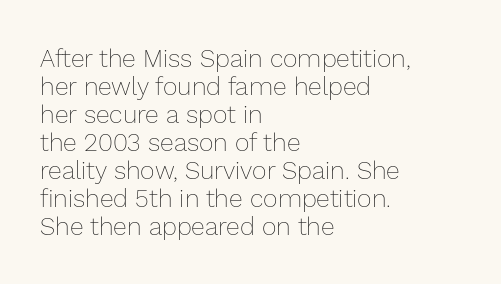
The paragraph shown leans on its left margin. Cramped leading. Is this a heavy cut? Hardly; it is regular or lighter. A typesetter would mark this as roman, not italic. A bare baseline throughout the passage. The line texture is even and compact thanks to regular tracking.
